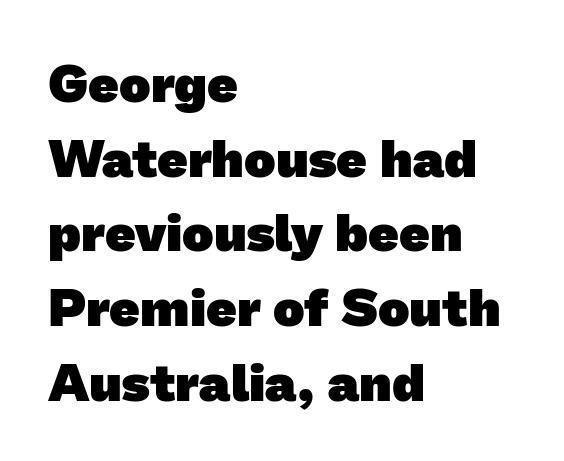
Q: Is the text bold? A: Yes.
Q: Is the typeface a serif or a sans-serif typeface? A: Sans-serif.
Q: Is the text underlined? A: No.
Q: How is the paragraph aligned? A: Left-aligned.
Q: Is the spacing between letters normal or unusually wide? A: Normal.
Q: Is the spacing between lines tight, normal or loose? A: Normal.
Q: Width (condensed, normal, or wide)? A: Normal.
Q: Stroke contrast? A: Low.
Q: x-height? A: Medium.
Q: Monospaced? A: No.
